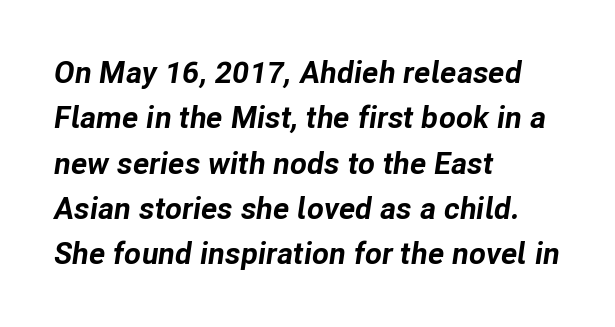
Q: Is the text bold? A: Yes.
Q: Is the text italic (slanted)? A: Yes, it leans right by about 8 degrees.
Q: Is the text underlined? A: No.
Q: How is the paragraph aligned? A: Left-aligned.
Q: Is the spacing between letters normal or unusually wide? A: Normal.
Q: Is the spacing between lines tight, normal or loose? A: Normal.
Q: Width (condensed, normal, or wide)? A: Normal.
Q: Stroke contrast? A: Low.
Q: x-height? A: Medium.
Q: Monospaced? A: No.
